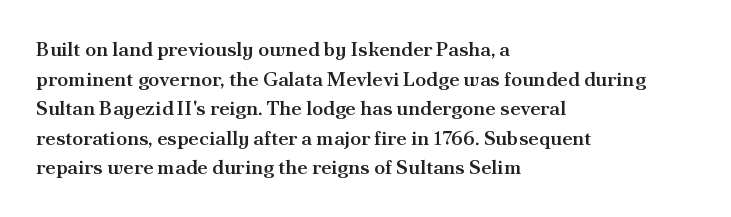
Descender tails drop into unmarked territory. Students, note that the glyphs here touch the page at normal intervals. Whoever set this chose a conventional vertical rhythm. These lines were composed using upright roman letters.
